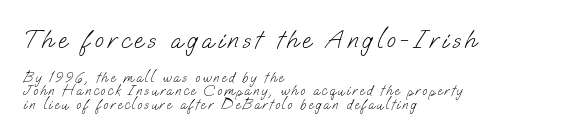
{"bold": "no", "underline": "no", "align": "left", "line_spacing": "tight", "line_spacing_ratio": 0.96, "larger_block": "first", "size_ratio": 1.86, "glyph_px": 26}
